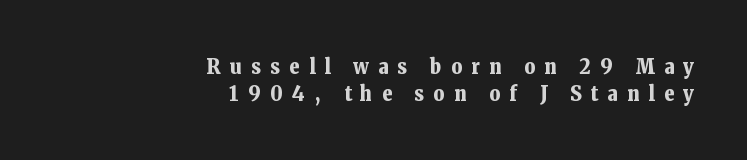
Q: Is the text bold? A: Yes.
Q: Is the text italic (slanted)? A: No, it is upright.
Q: Is the text underlined? A: No.
Q: How is the paragraph aligned? A: Right-aligned.
Q: Is the spacing between letters normal or unusually wide? A: Unusually wide.
Q: Is the spacing between lines tight, normal or loose? A: Normal.
